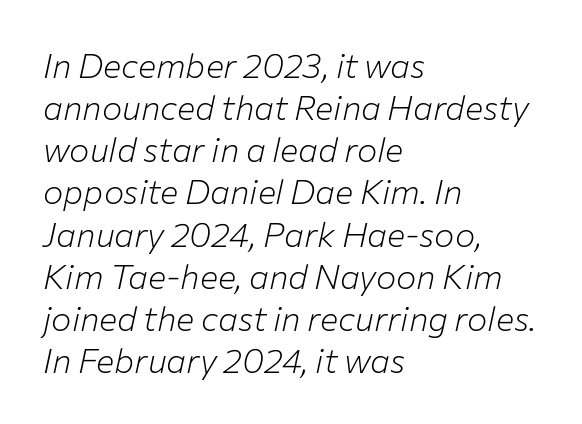
Q: Is the text bold? A: No.
Q: Is the text italic (slanted)? A: Yes, it leans right by about 12 degrees.
Q: Is the text underlined? A: No.
Q: How is the paragraph aligned? A: Left-aligned.
Q: Is the spacing between letters normal or unusually wide? A: Normal.
Q: Width (condensed, normal, or wide)? A: Normal.
Q: Stroke contrast? A: Low.
Q: x-height? A: Medium.
Q: Monospaced? A: No.
